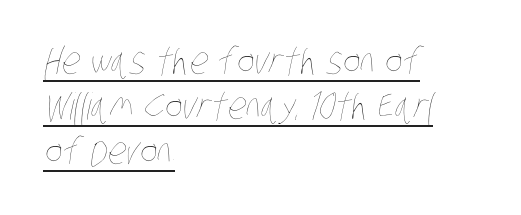
{"bold": "no", "weight": "thin", "width": "condensed", "stroke_contrast": "low", "x_height": "large", "monospaced": "no", "underline": "yes", "align": "left", "line_spacing_ratio": 1.22, "letter_spacing": "normal", "letter_spacing_em": 0.0, "glyph_px": 37}
